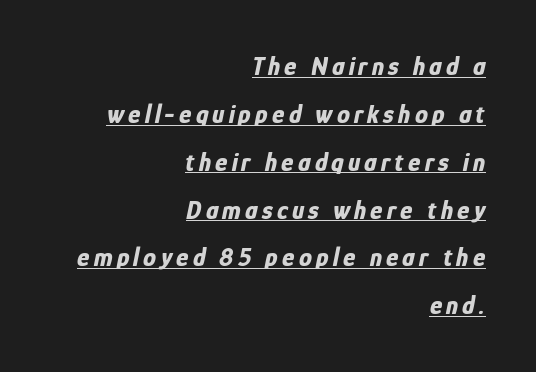
{"italic": "yes", "lean": "right", "slant_degrees": 12, "bold": "yes", "underline": "yes", "align": "right", "line_spacing_ratio": 1.84, "glyph_px": 26}
